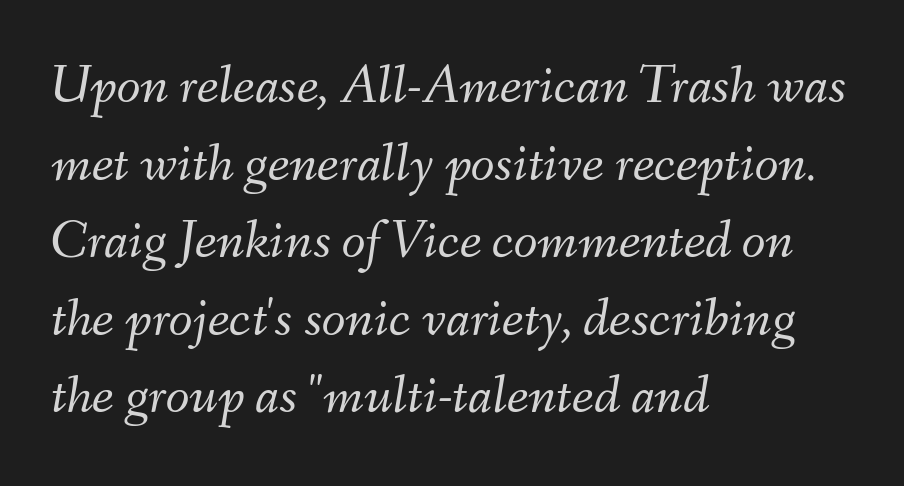
These lines sit exactly where default settings would place them. The paragraph has a hard left edge and a soft right edge. Tall strokes in this sample are angled rather than plumb. Weight: regular or lighter. The type is set solid horizontally, with unmodified tracking.
